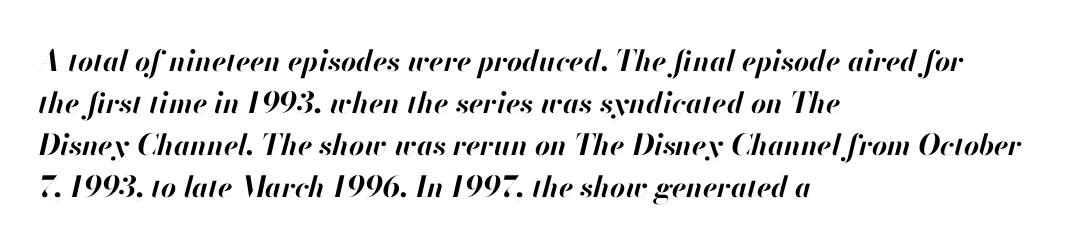
Compared with ordinary roman type, these characters are visibly tilted. Alignment: flush left. Unmarked baselines from the first word to the last. Set as a true bold cut, around the 700 mark. The gaps between neighbouring characters are ordinary and unremarkable.
